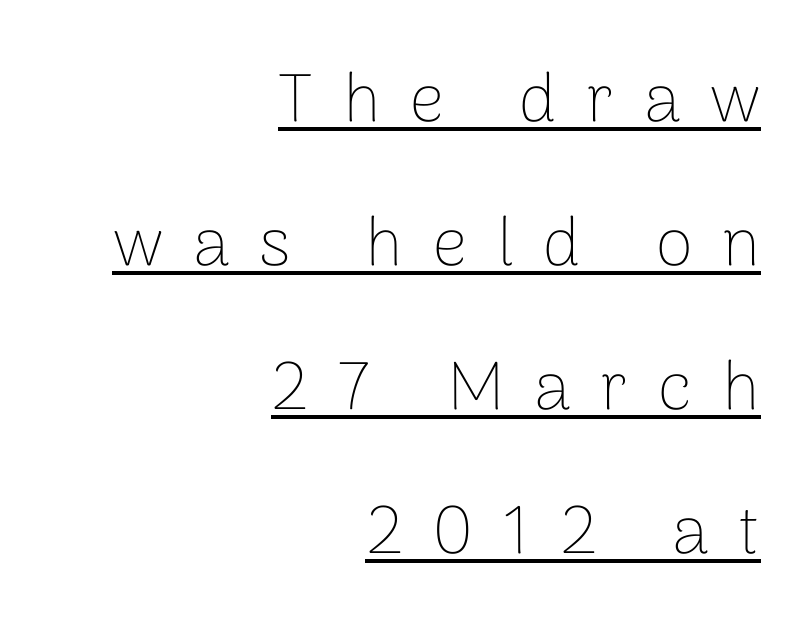
{"serif": "no", "italic": "no", "bold": "no", "weight": "thin", "width": "normal", "stroke_contrast": "low", "x_height": "medium", "monospaced": "no", "underline": "yes", "align": "right", "line_spacing": "loose", "line_spacing_ratio": 2.12, "letter_spacing": "wide", "letter_spacing_em": 0.44, "glyph_px": 68}
